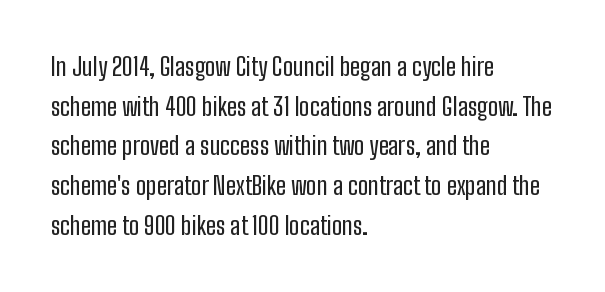
The image shows 25 px text type, upright; set left-aligned, normal line spacing (1.59x), normal letter spacing, not underlined.
